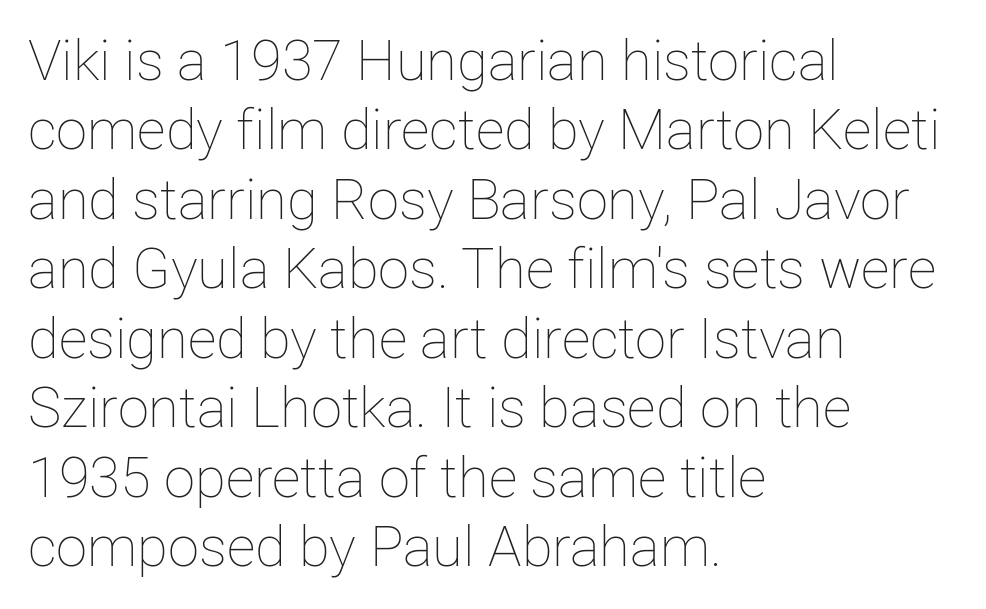
All the whitespace from short lines collects on the right. Nothing unusual about the tracking: characters are spaced as the font intends. Ascenders rise straight up at ninety degrees. The space beneath each line is pristine and unruled. Character widths vary here, with narrow letters taking less room than wide ones.
